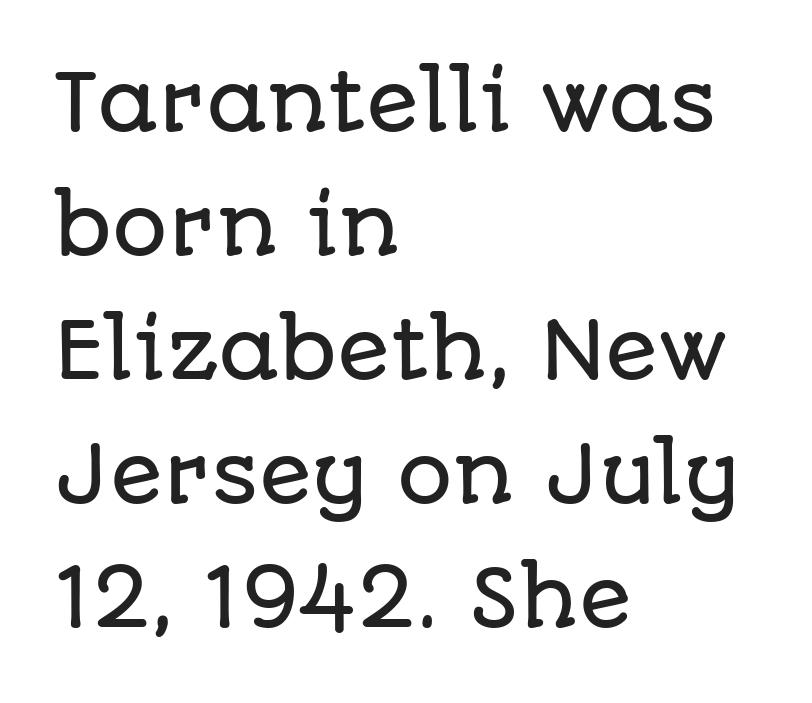
The image shows 78 px sans-serif type, upright; set left-aligned, normal line spacing (1.59x), normal letter spacing, not underlined; low stroke contrast and a large x-height.
